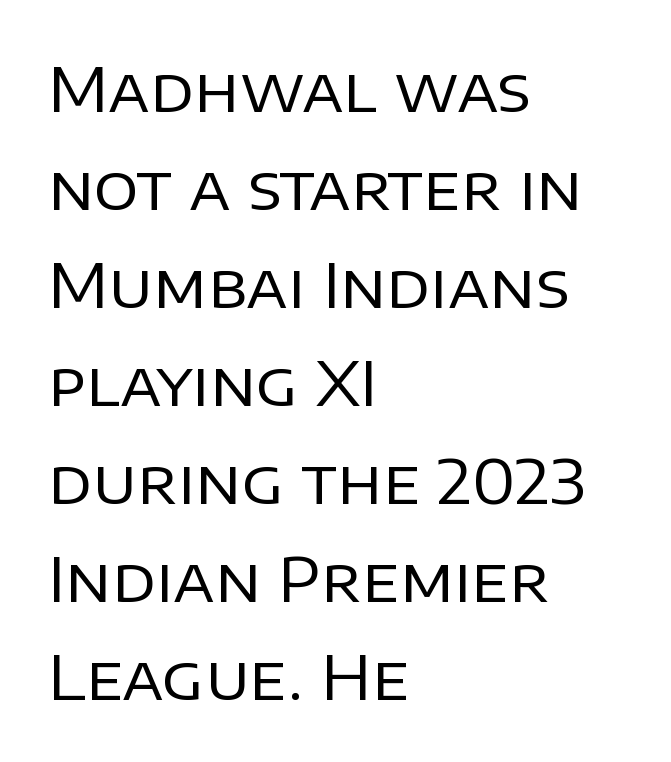
{"serif": "no", "italic": "no", "bold": "no", "weight": "regular", "width": "normal", "stroke_contrast": "low", "x_height": "large", "monospaced": "no", "underline": "no", "align": "left", "line_spacing": "normal", "line_spacing_ratio": 1.58, "letter_spacing": "normal", "letter_spacing_em": 0.0, "glyph_px": 62}
